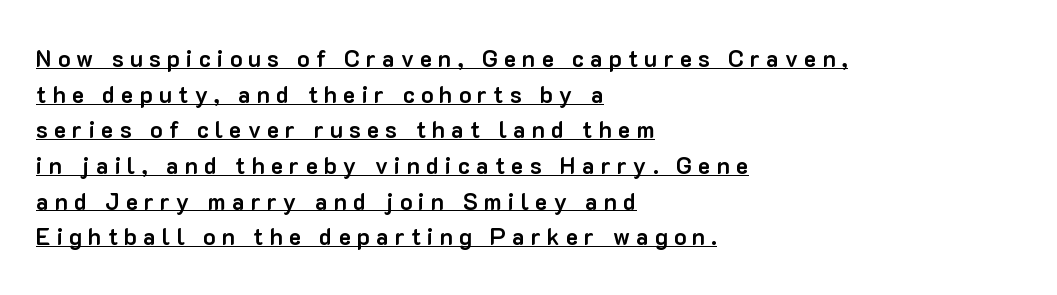
Q: Is the text bold? A: Yes.
Q: Is the text italic (slanted)? A: No, it is upright.
Q: Is the text underlined? A: Yes.
Q: How is the paragraph aligned? A: Left-aligned.
Q: Is the spacing between letters normal or unusually wide? A: Unusually wide.
Q: Is the spacing between lines tight, normal or loose? A: Normal.
